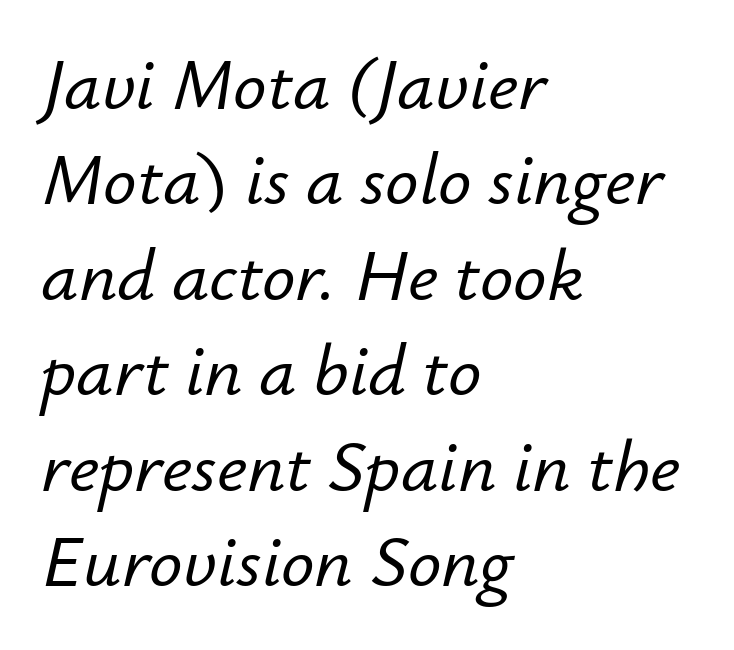
Leading: standard. Observe the lean: these are italic letterforms. Looks like regular typesetting: each glyph gets only the width it needs. Left-aligned paragraph, ragged on the right. The baseline area is clear. The line texture is even and compact thanks to regular tracking.
